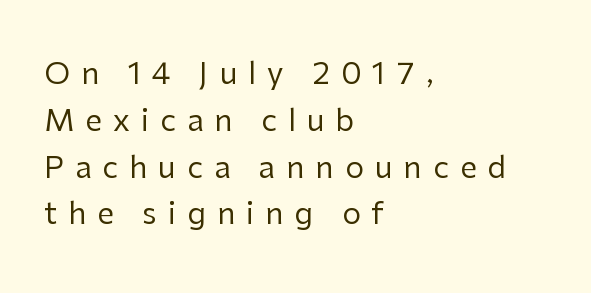
The paragraph has a hard left edge and a soft right edge. Each new line begins a customary step beneath the previous one. The letters are spread apart with noticeably loose tracking. Type style note: lacks serifs. If you drew a line through each stem, it would be perfectly vertical. Quick note: underline off.
